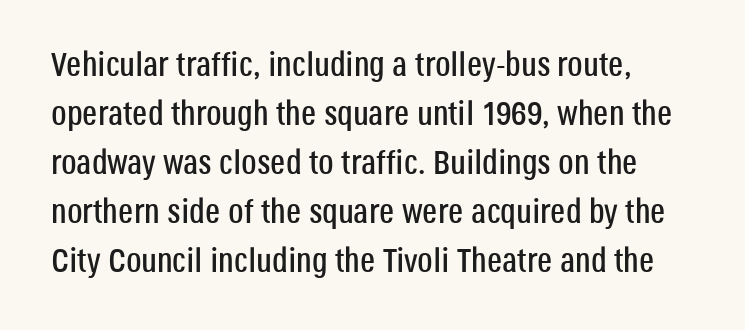
Does the lettering tilt? It doesn't — this is upright. Rows of type keep a routine distance in the vertical direction. The characters display no serif detailing; their extremities are plain. Caption: standard tracking, unaltered. Each letter keeps its own natural width here, so spacing adapts to shape.
